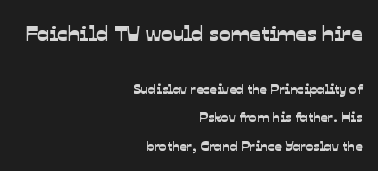
Vertically, the passage feels expansive, rows floating well apart. This rendering features lettering with no underline. These lines keep a tight, regular rhythm from letter to letter. If you squint, the top block still reads clearly — it's the larger of the two. A flush-right, rag-left setting is used for this passage.
